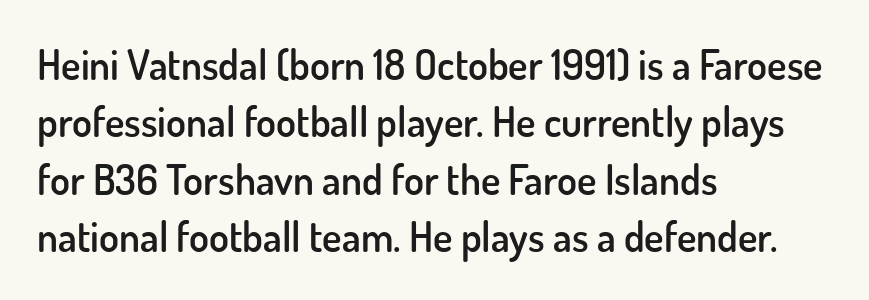
{"serif": "no", "italic": "no", "bold": "semi", "weight": "semibold", "width": "normal", "stroke_contrast": "low", "x_height": "small", "monospaced": "no", "underline": "no", "align": "left", "line_spacing": "normal", "line_spacing_ratio": 1.4, "letter_spacing": "normal", "letter_spacing_em": 0.0, "glyph_px": 41}
